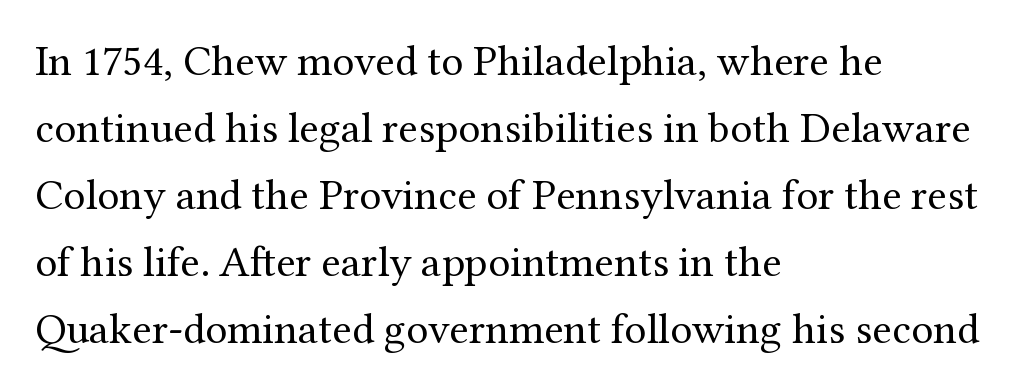
The image shows 44 px regular-weight serif type, upright; set left-aligned, normal line spacing (1.52x), normal letter spacing, not underlined; medium stroke contrast and a medium x-height.
